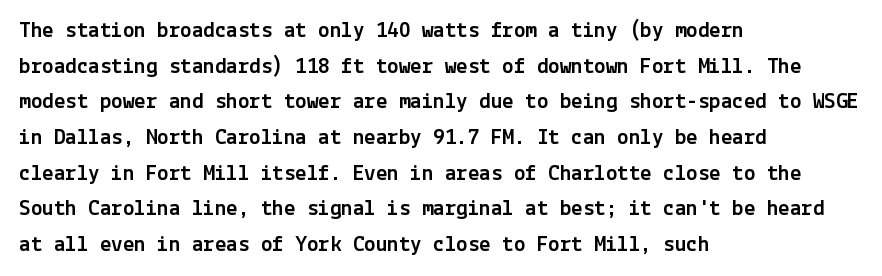
The image shows 23 px text type, upright; set left-aligned, normal line spacing (1.55x), normal letter spacing, not underlined.
